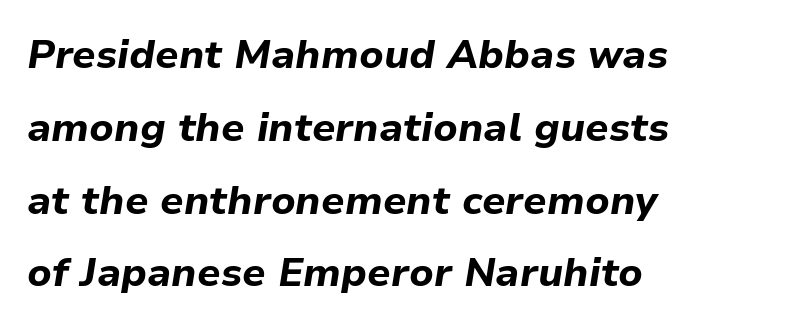
Q: Is the text bold? A: Yes.
Q: Is the text italic (slanted)? A: Yes, it leans right by about 9 degrees.
Q: Is the text underlined? A: No.
Q: How is the paragraph aligned? A: Left-aligned.
Q: Is the spacing between letters normal or unusually wide? A: Normal.
Q: Width (condensed, normal, or wide)? A: Normal.
Q: Stroke contrast? A: Low.
Q: x-height? A: Medium.
Q: Monospaced? A: No.
